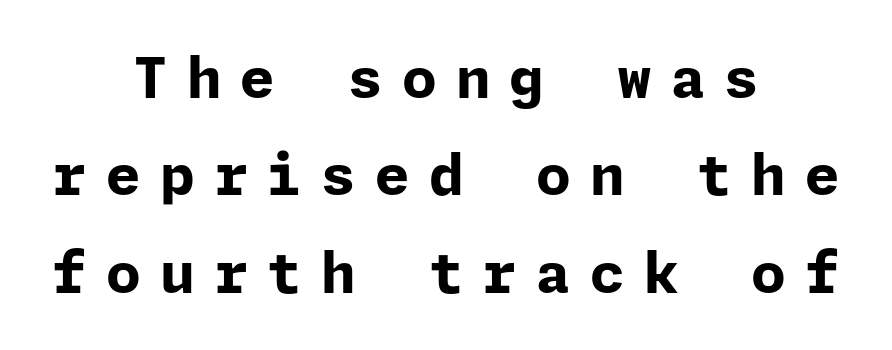
Q: Is the text bold? A: Yes.
Q: Is the text italic (slanted)? A: No, it is upright.
Q: Is the typeface a serif or a sans-serif typeface? A: Sans-serif.
Q: Is the text underlined? A: No.
Q: How is the paragraph aligned? A: Centered.
Q: Is the spacing between letters normal or unusually wide? A: Unusually wide.
Q: Width (condensed, normal, or wide)? A: Normal.
Q: Stroke contrast? A: Low.
Q: x-height? A: Medium.
